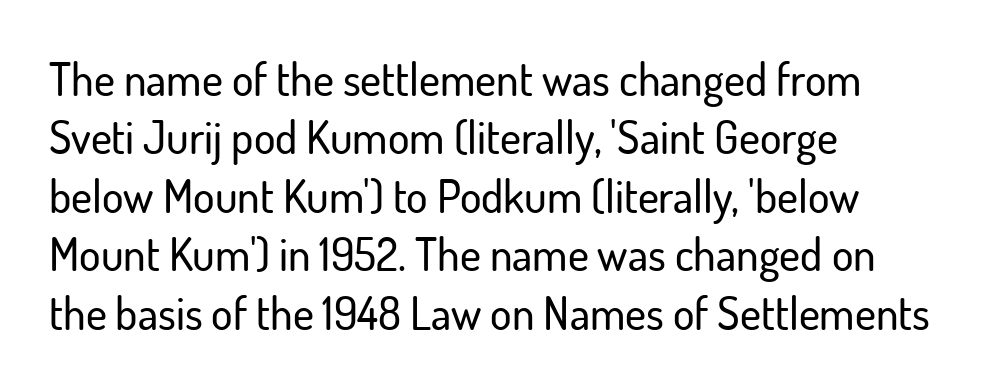
Q: Is the text italic (slanted)? A: No, it is upright.
Q: Is the typeface a serif or a sans-serif typeface? A: Sans-serif.
Q: Is the text underlined? A: No.
Q: How is the paragraph aligned? A: Left-aligned.
Q: Is the spacing between letters normal or unusually wide? A: Normal.
Q: Is the spacing between lines tight, normal or loose? A: Normal.
Q: Width (condensed, normal, or wide)? A: Normal.
Q: Stroke contrast? A: Low.
Q: x-height? A: Small.
Q: Monospaced? A: No.
